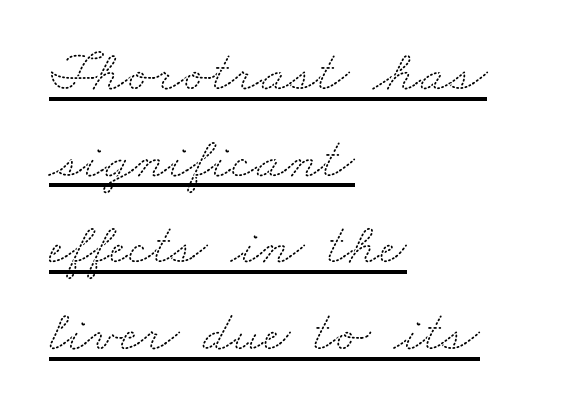
Is this a fixed-width face? No — the glyphs have proportional, varying widths. A serif font was chosen for this passage. One glance says typical: line gaps are just what's usual. Decoration check: the copy is underlined.
